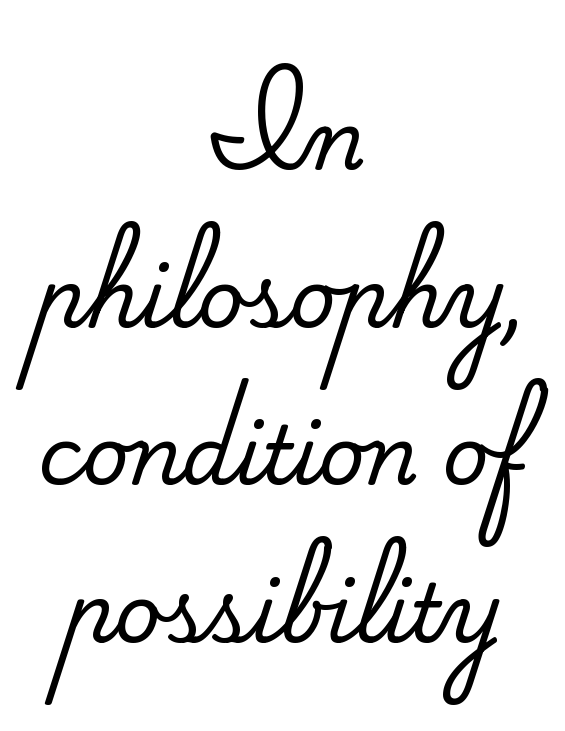
Q: Is the text italic (slanted)? A: Yes.
Q: Is the typeface a serif or a sans-serif typeface? A: Serif.
Q: Is the text underlined? A: No.
Q: How is the paragraph aligned? A: Centered.
Q: Is the spacing between letters normal or unusually wide? A: Normal.
Q: Is the spacing between lines tight, normal or loose? A: Loose.
Q: Width (condensed, normal, or wide)? A: Normal.
Q: Stroke contrast? A: Medium.
Q: x-height? A: Small.
Q: Monospaced? A: No.
